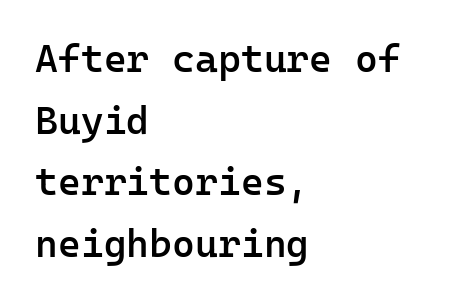
Tracking here is standard; glyphs follow each other at the usual distance. Moderately thickened strokes mark this as semibold type. In terms of letterform style, serifs are entirely absent. Ascenders rise straight up at ninety degrees. The rag falls on the right side of this text block.
